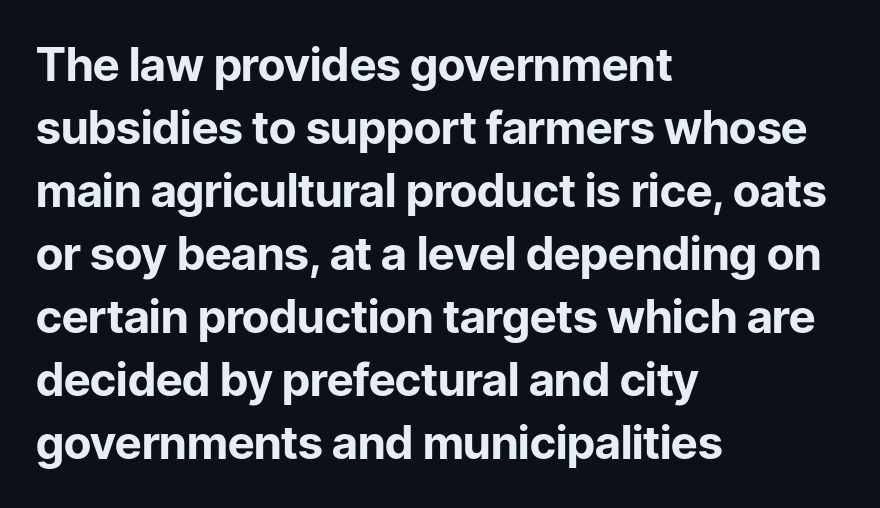
{"serif": "no", "italic": "no", "bold": "yes", "weight": "bold", "width": "normal", "stroke_contrast": "low", "x_height": "medium", "monospaced": "no", "underline": "no", "align": "left", "line_spacing": "normal", "line_spacing_ratio": 1.37, "letter_spacing": "normal", "letter_spacing_em": 0.0, "glyph_px": 46}
